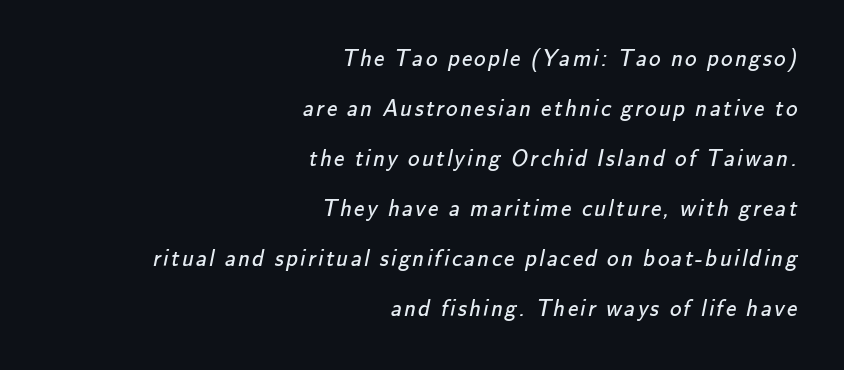
The image shows 23 px text type; set right-aligned, loose line spacing (2.17x), not underlined.
